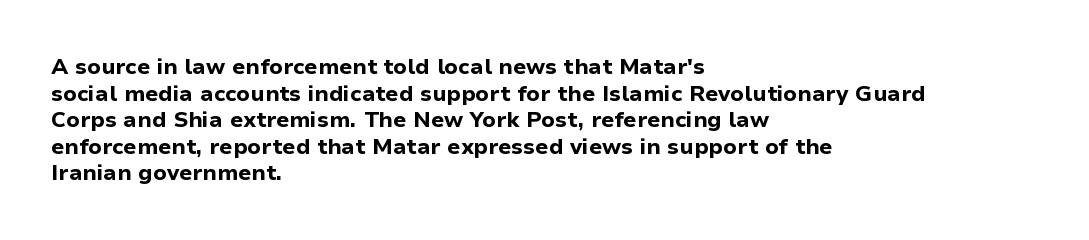
{"italic": "no", "bold": "yes", "underline": "no", "align": "left", "line_spacing_ratio": 1.21, "letter_spacing": "normal", "letter_spacing_em": 0.0, "glyph_px": 22}
